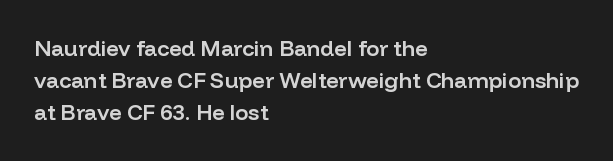
Q: Is the text bold? A: Semi-bold.
Q: Is the text italic (slanted)? A: No, it is upright.
Q: Is the text underlined? A: No.
Q: How is the paragraph aligned? A: Left-aligned.
Q: Is the spacing between letters normal or unusually wide? A: Normal.
Q: Is the spacing between lines tight, normal or loose? A: Normal.
